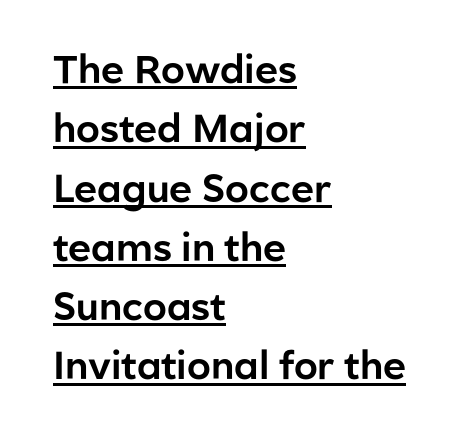
{"serif": "no", "italic": "no", "width": "normal", "stroke_contrast": "low", "x_height": "medium", "monospaced": "no", "underline": "yes", "align": "left", "line_spacing": "normal", "line_spacing_ratio": 1.52, "letter_spacing": "normal", "letter_spacing_em": 0.0, "glyph_px": 39}
